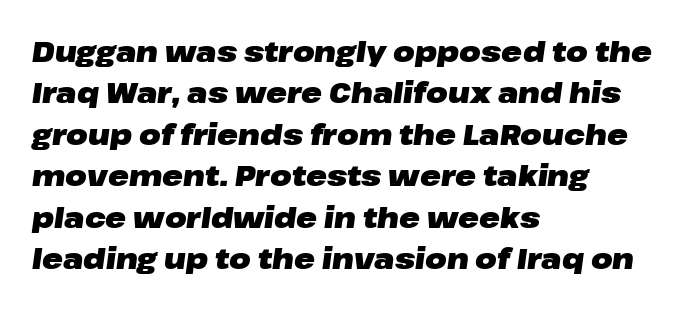
The letters sit at their default tracking, neither squeezed nor spread. The lines are quadded left. These lines are rendered in a variable-pitch font. Strong, thick strokes mark this as bold type. The whole block is typeset with a tilt.
